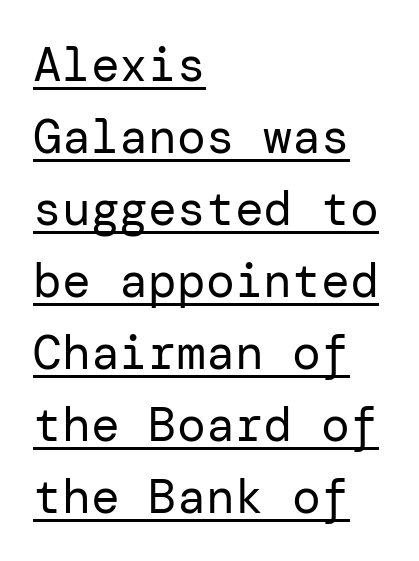
{"serif": "no", "italic": "no", "bold": "no", "weight": "regular", "width": "normal", "stroke_contrast": "low", "x_height": "medium", "underline": "yes", "align": "left", "line_spacing": "normal", "line_spacing_ratio": 1.5, "letter_spacing": "normal", "letter_spacing_em": 0.0, "glyph_px": 48}
